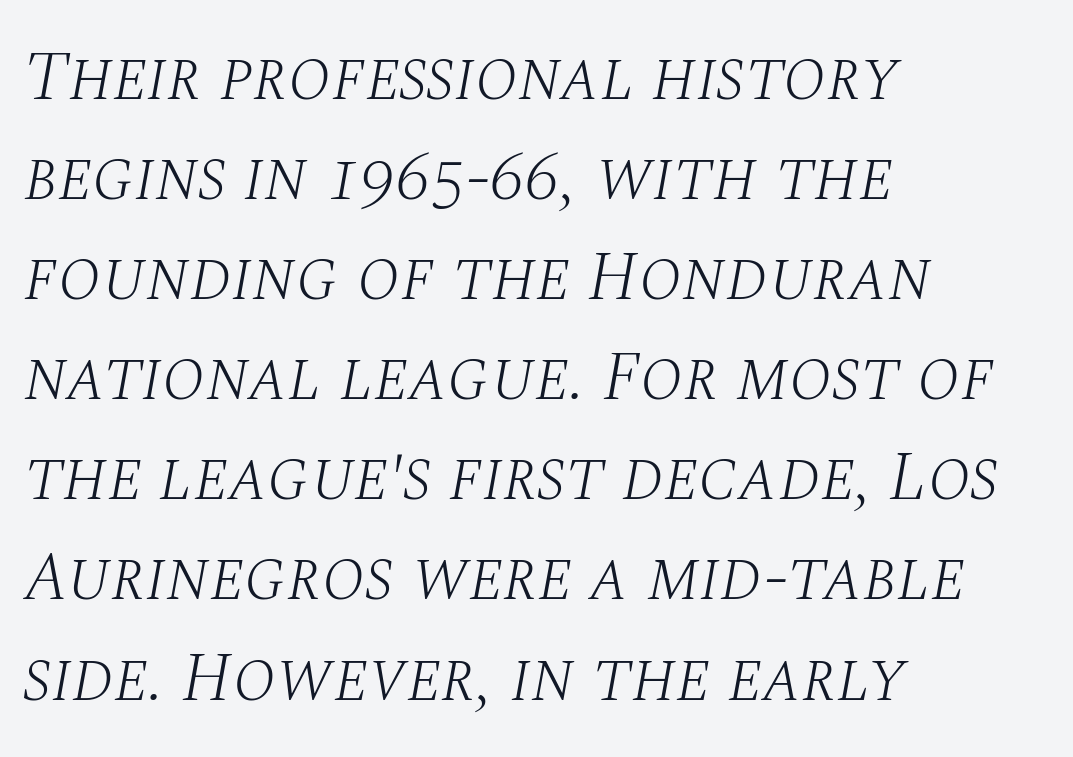
In terms of letterform style, serifs are clearly present. The rendering uses a moderate line-height, typical for paragraphs. The rendering uses natural spacing where letterforms have individual widths. The passage shown has conventional tracking throughout. A classic flush-left, rag-right setting is used for this passage. Compared with a typical body face, this is equally light or lighter still.
